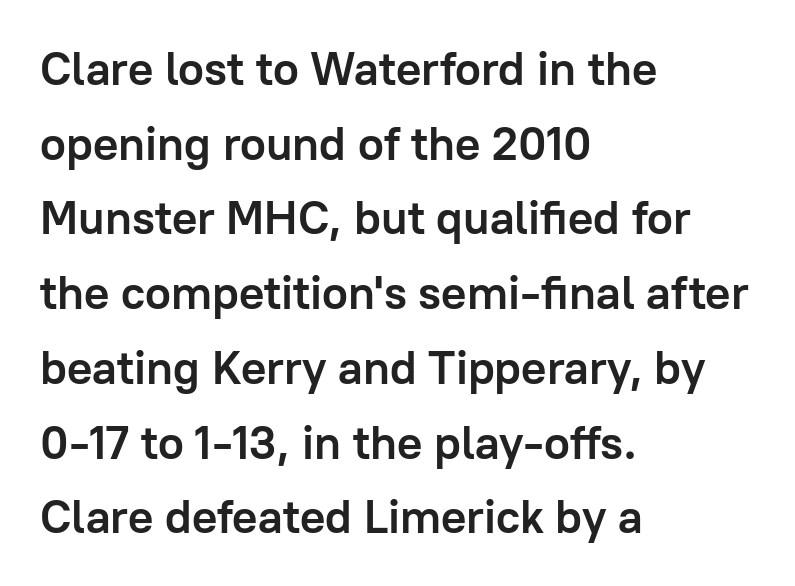
Q: Is the text bold? A: Yes.
Q: Is the text italic (slanted)? A: No, it is upright.
Q: Is the typeface a serif or a sans-serif typeface? A: Sans-serif.
Q: Is the text underlined? A: No.
Q: How is the paragraph aligned? A: Left-aligned.
Q: Is the spacing between letters normal or unusually wide? A: Normal.
Q: Is the spacing between lines tight, normal or loose? A: Normal.
Q: Width (condensed, normal, or wide)? A: Normal.
Q: Stroke contrast? A: Low.
Q: x-height? A: Medium.
Q: Monospaced? A: No.
